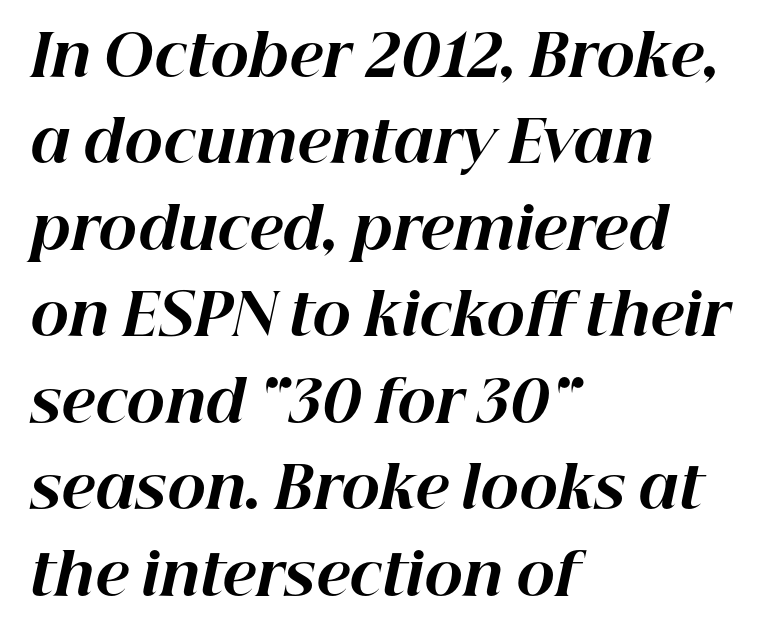
{"italic": "yes", "lean": "right", "slant_degrees": 12, "bold": "yes", "weight": "bold", "width": "normal", "stroke_contrast": "high", "x_height": "medium", "monospaced": "no", "underline": "no", "align": "left", "line_spacing": "normal", "line_spacing_ratio": 1.49, "letter_spacing": "normal", "letter_spacing_em": 0.0, "glyph_px": 58}
